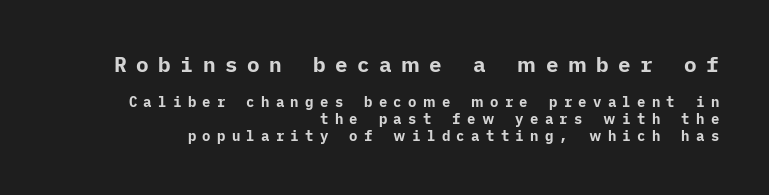
The image shows 21 px bold type, upright; set right-aligned, line spacing 1.2x, unusually wide letter spacing (+0.45 em), not underlined; the first (top) block is 1.5x larger.
